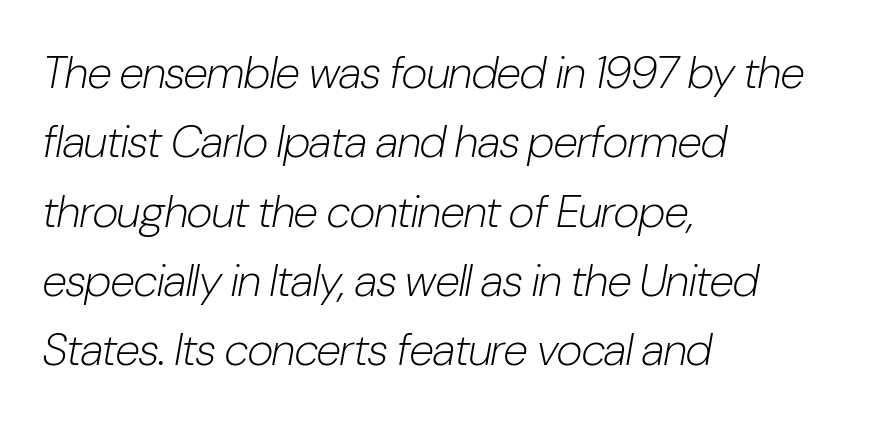
Normally led — the rows are evenly, conventionally spaced. Looks like regular typesetting: each glyph gets only the width it needs. The foot of each line stays bare and open. The weight tops out at a normal text grade.
